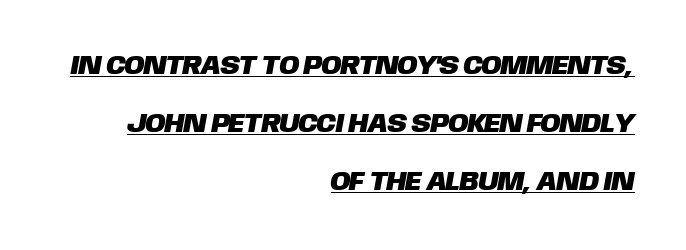
The image shows 27 px text type; set right-aligned, loose line spacing (2.15x), normal letter spacing, underlined.
